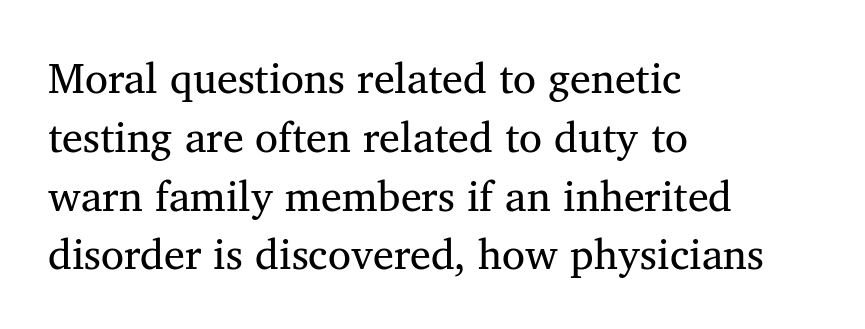
Q: Is the text bold? A: No.
Q: Is the typeface a serif or a sans-serif typeface? A: Serif.
Q: Is the text underlined? A: No.
Q: How is the paragraph aligned? A: Left-aligned.
Q: Is the spacing between letters normal or unusually wide? A: Normal.
Q: Is the spacing between lines tight, normal or loose? A: Normal.
Q: Width (condensed, normal, or wide)? A: Normal.
Q: Stroke contrast? A: Medium.
Q: x-height? A: Medium.
Q: Monospaced? A: No.
